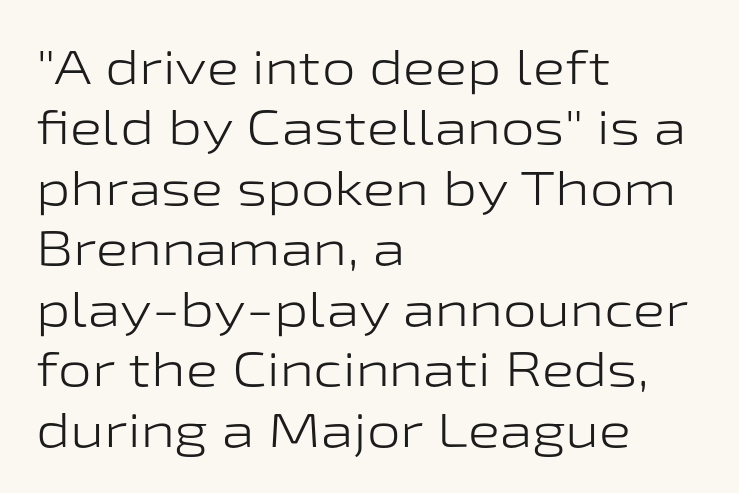
Q: Is the text bold? A: No.
Q: Is the text italic (slanted)? A: No, it is upright.
Q: Is the typeface a serif or a sans-serif typeface? A: Sans-serif.
Q: Is the text underlined? A: No.
Q: How is the paragraph aligned? A: Left-aligned.
Q: Is the spacing between letters normal or unusually wide? A: Normal.
Q: Is the spacing between lines tight, normal or loose? A: Normal.
Q: Width (condensed, normal, or wide)? A: Wide.
Q: Stroke contrast? A: Low.
Q: x-height? A: Medium.
Q: Monospaced? A: No.
